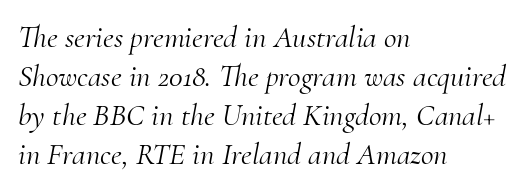
Layout note: lines flush left. This sample uses plain, unmodified letter spacing. Is this a heavy cut? Hardly; it is regular or lighter. Font category for this specimen: serif. Bare-footed words on every line.
